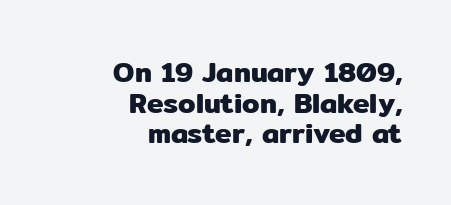
No feet cap the strokes, marking this as sans-serif type. Posture: straight, roman, zero tilt. Nothing unusual about the tracking: characters are spaced as the font intends. Interline gaps are noticeably narrow in this sample. Each letter keeps its own natural width here, so spacing adapts to shape. The zone under the glyphs is completely vacant.
